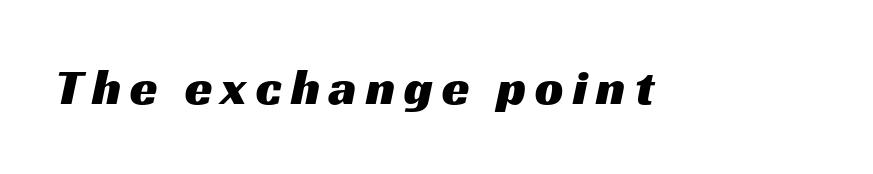
{"serif": "no", "width": "wide", "stroke_contrast": "medium", "x_height": "medium", "monospaced": "no", "underline": "no", "glyph_px": 50}
